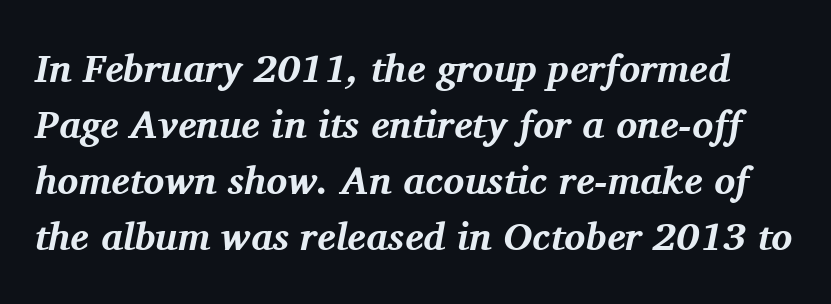
The image shows 39 px bold serif type, italic (leaning right); set normal line spacing (1.44x), normal letter spacing, not underlined; medium stroke contrast and a medium x-height.
